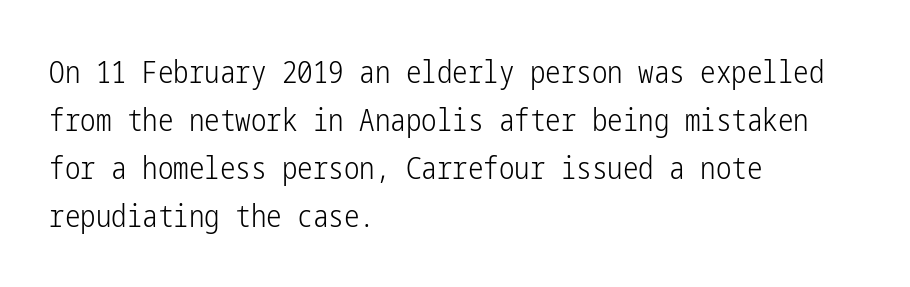
{"serif": "no", "italic": "no", "bold": "no", "weight": "light", "width": "condensed", "stroke_contrast": "low", "x_height": "medium", "underline": "no", "align": "left", "line_spacing": "normal", "line_spacing_ratio": 1.55, "letter_spacing": "normal", "letter_spacing_em": 0.0, "glyph_px": 31}
